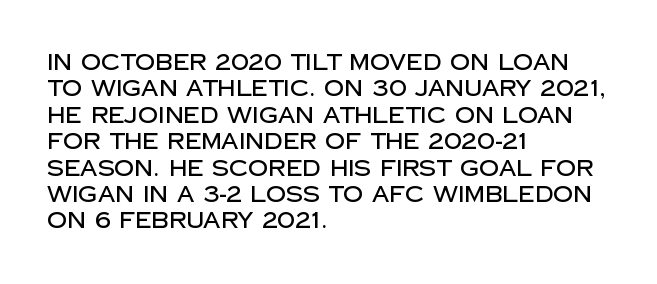
The image shows 22 px text type, upright; set left-aligned, line spacing 1.2x, normal letter spacing, not underlined.
